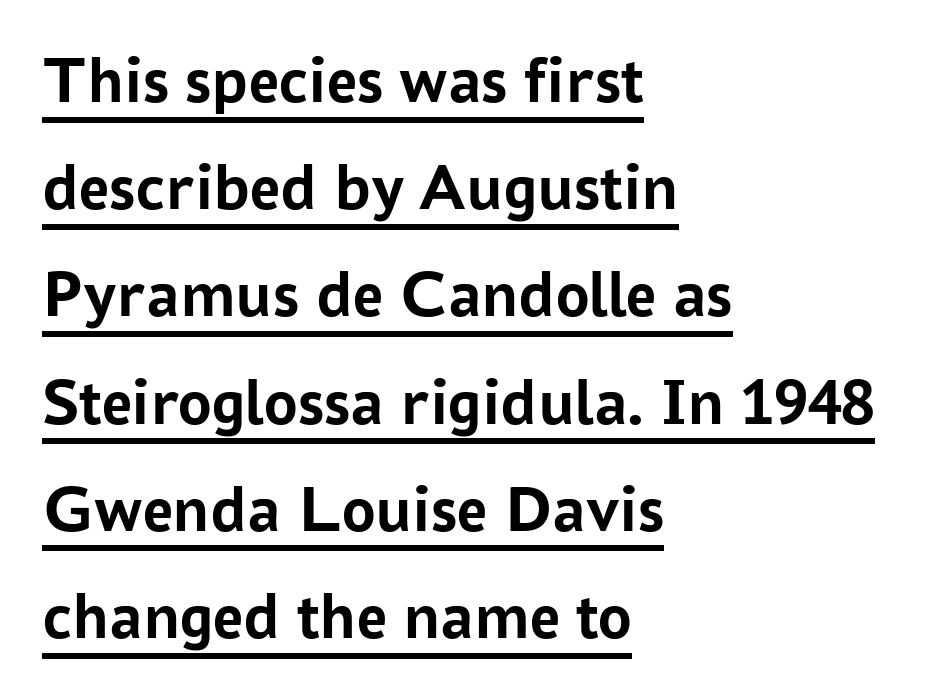
{"serif": "no", "italic": "no", "bold": "yes", "weight": "semibold", "width": "normal", "stroke_contrast": "low", "x_height": "medium", "monospaced": "no", "underline": "yes", "align": "left", "line_spacing": "normal", "line_spacing_ratio": 1.6, "letter_spacing": "normal", "letter_spacing_em": 0.0, "glyph_px": 67}
